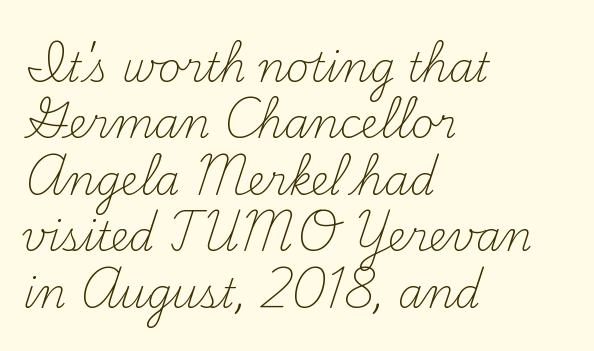
The image shows 40 px light type; set left-aligned, normal line spacing (1.41x), normal letter spacing, not underlined; medium stroke contrast and a small x-height.
